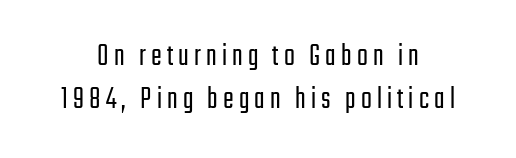
Q: Is the text bold? A: No.
Q: Is the text italic (slanted)? A: No, it is upright.
Q: Is the typeface a serif or a sans-serif typeface? A: Sans-serif.
Q: Is the text underlined? A: No.
Q: How is the paragraph aligned? A: Centered.
Q: Is the spacing between lines tight, normal or loose? A: Normal.
Q: Width (condensed, normal, or wide)? A: Condensed.
Q: Stroke contrast? A: Low.
Q: x-height? A: Medium.
Q: Monospaced? A: No.
